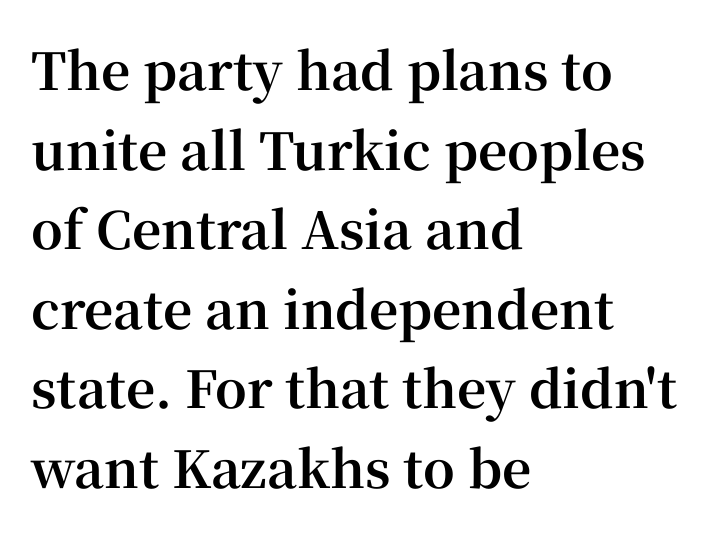
Does the leading feel generous? No, just average. A typesetter would call this proportional, since set widths differ per character. A typesetter would mark this as roman, not italic. To sum up the face: it has serifs.
